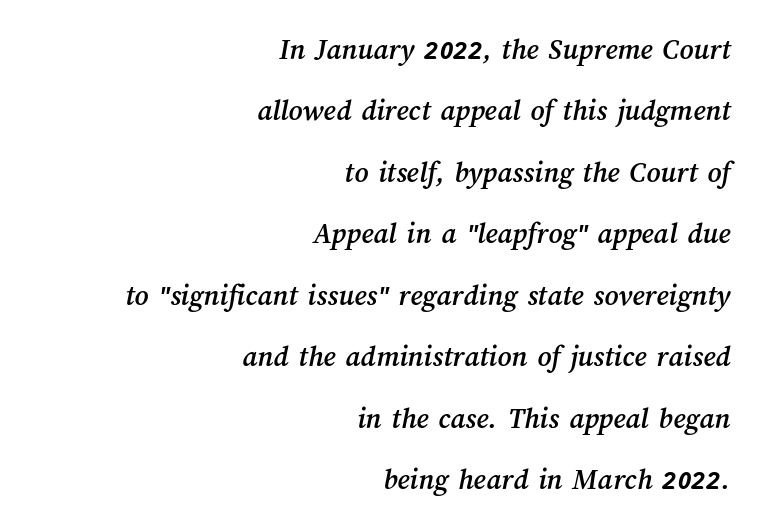
{"width": "normal", "stroke_contrast": "medium", "x_height": "medium", "monospaced": "no", "underline": "no", "align": "right", "line_spacing": "loose", "line_spacing_ratio": 2.05, "letter_spacing": "normal", "letter_spacing_em": 0.0, "glyph_px": 30}
